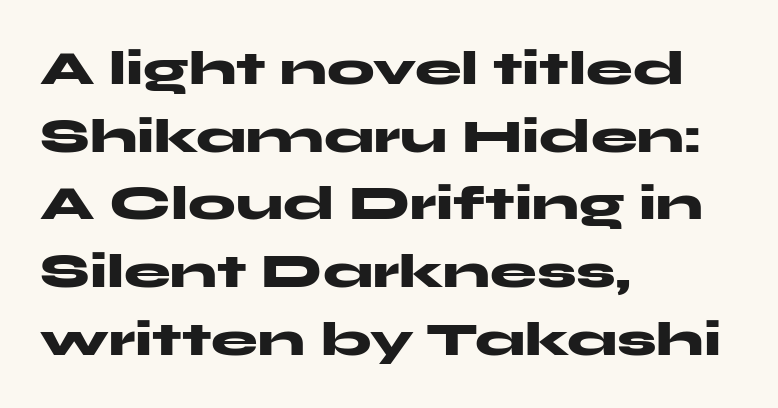
{"serif": "no", "italic": "no", "bold": "yes", "weight": "heavy", "width": "wide", "stroke_contrast": "medium", "x_height": "medium", "monospaced": "no", "underline": "no", "align": "left", "line_spacing": "normal", "line_spacing_ratio": 1.44, "letter_spacing": "normal", "letter_spacing_em": 0.0, "glyph_px": 47}
